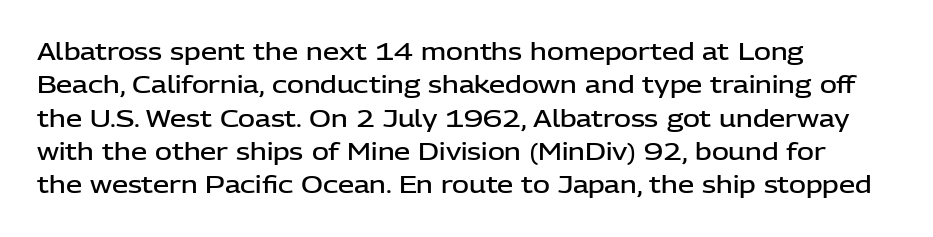
Q: Is the text bold? A: Semi-bold.
Q: Is the text italic (slanted)? A: No, it is upright.
Q: Is the text underlined? A: No.
Q: How is the paragraph aligned? A: Left-aligned.
Q: Is the spacing between letters normal or unusually wide? A: Normal.
Q: Is the spacing between lines tight, normal or loose? A: Normal.
